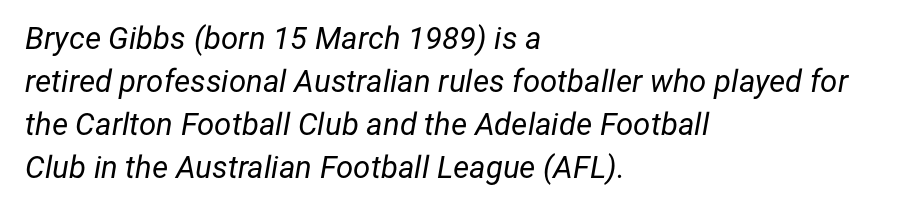
Q: Is the text bold? A: No.
Q: Is the text italic (slanted)? A: Yes, it leans right by about 12 degrees.
Q: Is the text underlined? A: No.
Q: How is the paragraph aligned? A: Left-aligned.
Q: Is the spacing between letters normal or unusually wide? A: Normal.
Q: Is the spacing between lines tight, normal or loose? A: Normal.
Q: Width (condensed, normal, or wide)? A: Normal.
Q: Stroke contrast? A: Low.
Q: x-height? A: Medium.
Q: Monospaced? A: No.
